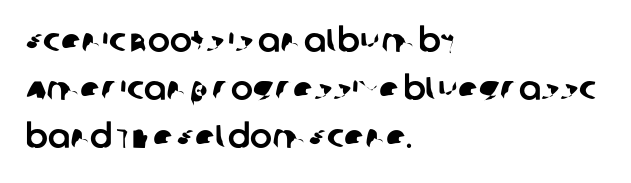
The image shows 33 px sans-serif type; set left-aligned, normal line spacing (1.46x), normal letter spacing, not underlined; low stroke contrast and a large x-height.
